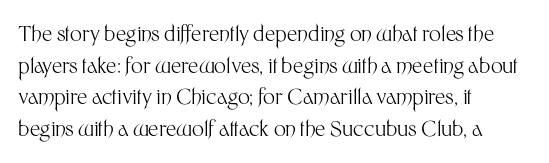
{"italic": "no", "bold": "no", "underline": "no", "align": "left", "line_spacing": "normal", "line_spacing_ratio": 1.51, "letter_spacing": "normal", "letter_spacing_em": 0.0, "glyph_px": 21}
